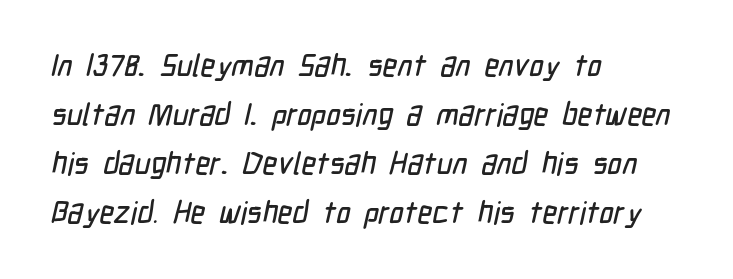
The image shows 31 px condensed sans-serif type; set left-aligned, normal line spacing (1.58x), normal letter spacing, not underlined; low stroke contrast and a medium x-height.
